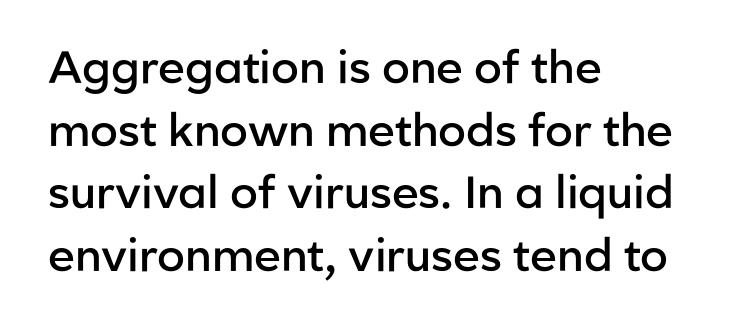
The image shows 45 px semibold sans-serif type, upright; set left-aligned, normal line spacing (1.39x), normal letter spacing, not underlined; low stroke contrast and a medium x-height.
